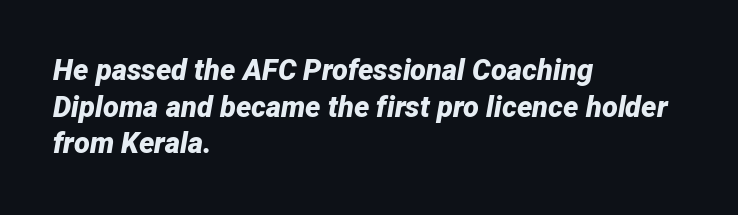
Q: Is the text bold? A: Yes.
Q: Is the text italic (slanted)? A: Yes, it leans right by about 12 degrees.
Q: Is the text underlined? A: No.
Q: How is the paragraph aligned? A: Left-aligned.
Q: Is the spacing between letters normal or unusually wide? A: Normal.
Q: Is the spacing between lines tight, normal or loose? A: Normal.
Q: Width (condensed, normal, or wide)? A: Normal.
Q: Stroke contrast? A: Low.
Q: x-height? A: Medium.
Q: Monospaced? A: No.
